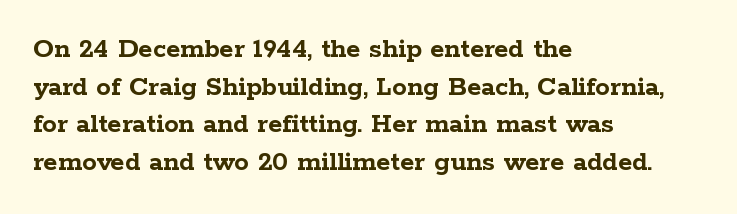
{"serif": "yes", "italic": "no", "bold": "yes", "weight": "semibold", "width": "wide", "stroke_contrast": "low", "x_height": "medium", "monospaced": "no", "underline": "no", "align": "left", "line_spacing": "normal", "line_spacing_ratio": 1.3, "letter_spacing": "normal", "letter_spacing_em": 0.0, "glyph_px": 29}
